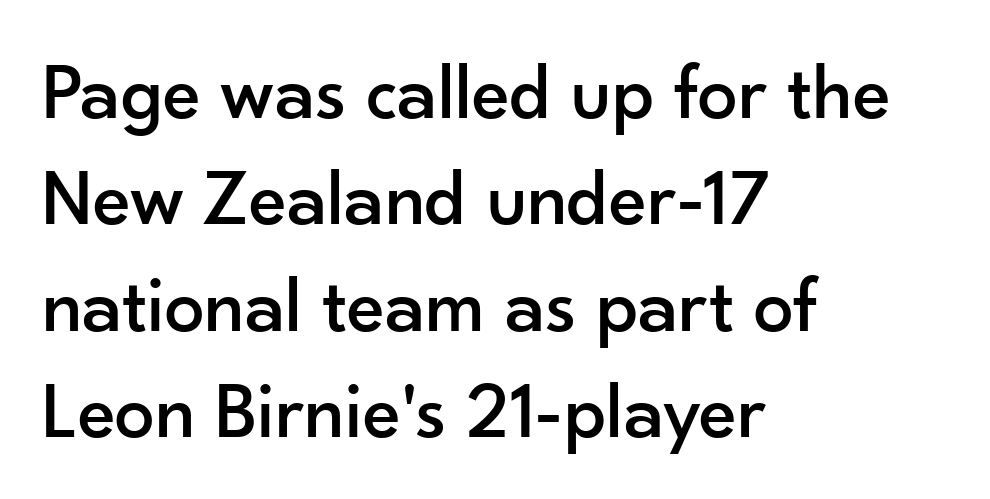
{"serif": "no", "italic": "no", "width": "normal", "stroke_contrast": "low", "x_height": "small", "monospaced": "no", "underline": "no", "align": "left", "line_spacing": "normal", "line_spacing_ratio": 1.33, "letter_spacing": "normal", "letter_spacing_em": 0.0, "glyph_px": 80}
